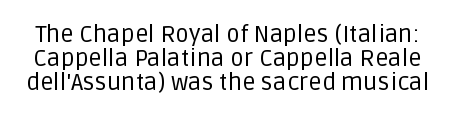
Nope, not italic — everything's standing straight. In terms of leading, this rendering errs on the cramped side. A typesetter would call this zero additional tracking. Clear beneath every line of the passage. Weight: not bold — regular or lighter.
